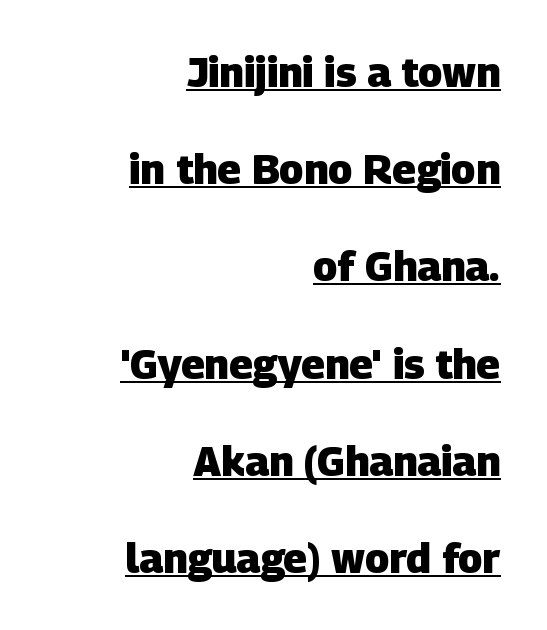
The image shows 41 px heavy sans-serif type; set right-aligned, loose line spacing (2.37x), normal letter spacing, underlined; low stroke contrast and a large x-height.
